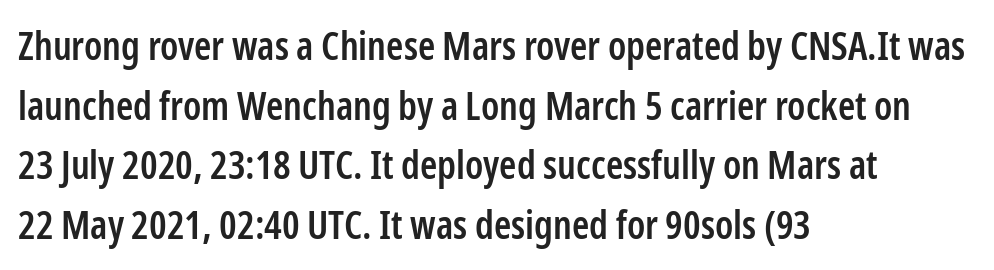
Q: Is the text bold? A: Semi-bold.
Q: Is the text italic (slanted)? A: No, it is upright.
Q: Is the typeface a serif or a sans-serif typeface? A: Sans-serif.
Q: Is the text underlined? A: No.
Q: How is the paragraph aligned? A: Left-aligned.
Q: Is the spacing between letters normal or unusually wide? A: Normal.
Q: Is the spacing between lines tight, normal or loose? A: Normal.
Q: Width (condensed, normal, or wide)? A: Condensed.
Q: Stroke contrast? A: Low.
Q: x-height? A: Medium.
Q: Monospaced? A: No.
